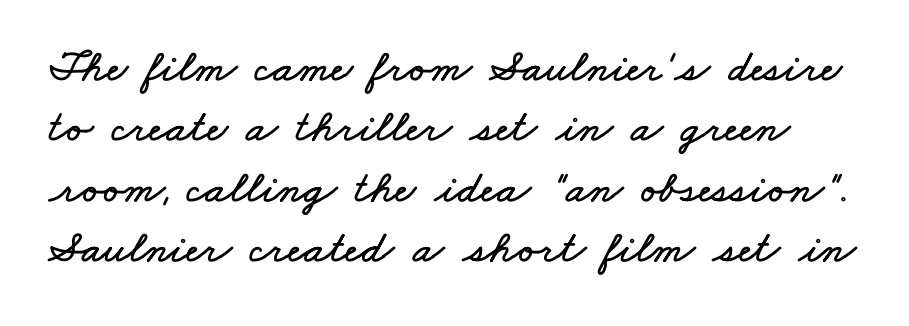
Looks like regular typesetting: each glyph gets only the width it needs. No extra tracking has been applied to these lines. Descenders are the only things crossing below the line. Does the leading feel generous? No, just average.
